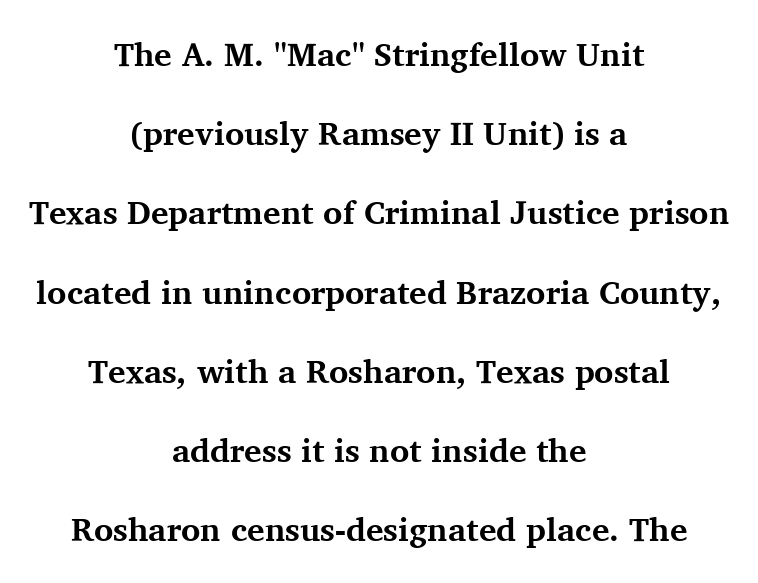
The image shows 33 px bold serif type, upright; set centered, loose line spacing (2.4x), normal letter spacing, not underlined; medium stroke contrast and a medium x-height.
